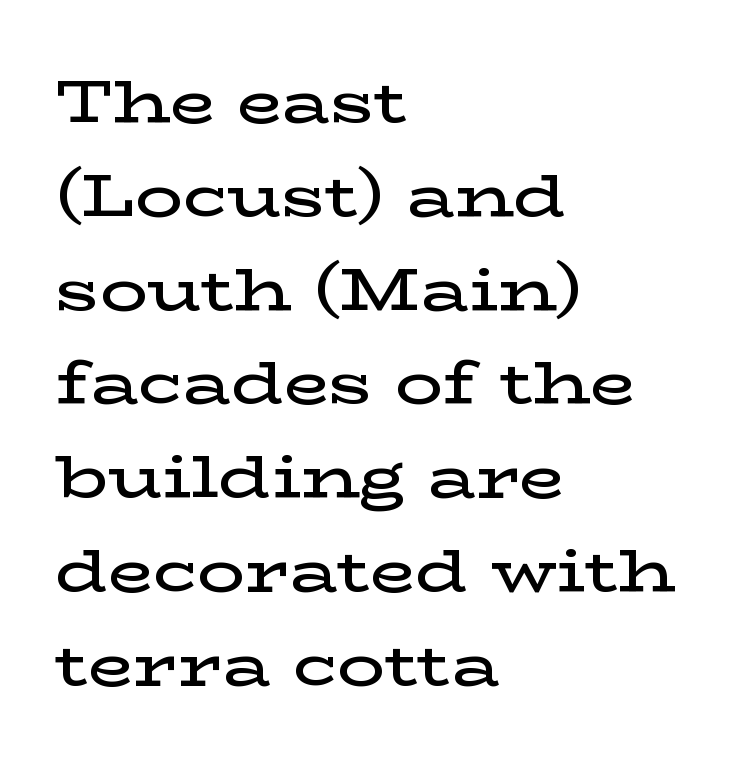
How heavy is the stroke? Medium-heavy — a semibold, shy of bold. The tracking reads as untouched default to a designer's eye. Designer's note — italics off, roman on. Horizontal bands of white between lines are of average thickness. The zone under the glyphs is completely vacant. These lines stack with their left ends in a neat column.
